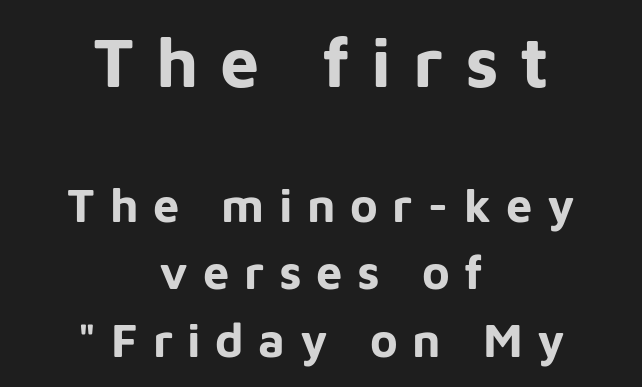
{"serif": "no", "italic": "no", "bold": "yes", "weight": "bold", "width": "normal", "stroke_contrast": "low", "x_height": "medium", "monospaced": "no", "underline": "no", "align": "center", "line_spacing": "normal", "line_spacing_ratio": 1.44, "letter_spacing": "wide", "letter_spacing_em": 0.31, "larger_block": "first", "size_ratio": 1.49, "glyph_px": 70}
